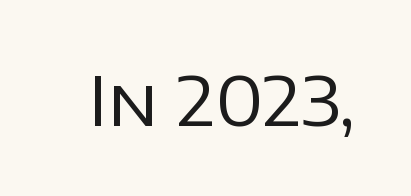
{"serif": "no", "italic": "no", "bold": "no", "weight": "regular", "width": "normal", "stroke_contrast": "low", "x_height": "large", "monospaced": "no", "underline": "no", "letter_spacing": "normal", "letter_spacing_em": 0.0, "glyph_px": 68}
